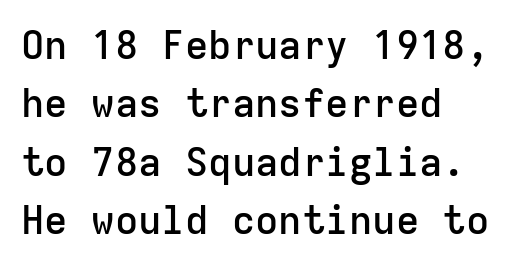
{"serif": "no", "italic": "no", "bold": "semi", "weight": "semibold", "width": "normal", "stroke_contrast": "low", "x_height": "medium", "monospaced": "yes", "underline": "no", "align": "left", "line_spacing": "normal", "line_spacing_ratio": 1.5, "letter_spacing": "normal", "letter_spacing_em": 0.0, "glyph_px": 39}
